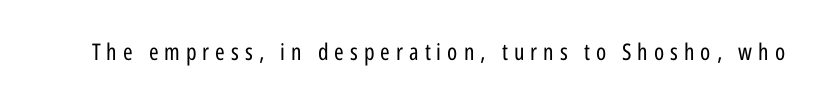
Q: Is the text bold? A: No.
Q: Is the text italic (slanted)? A: No, it is upright.
Q: Is the text underlined? A: No.
Q: Is the spacing between letters normal or unusually wide? A: Unusually wide.
